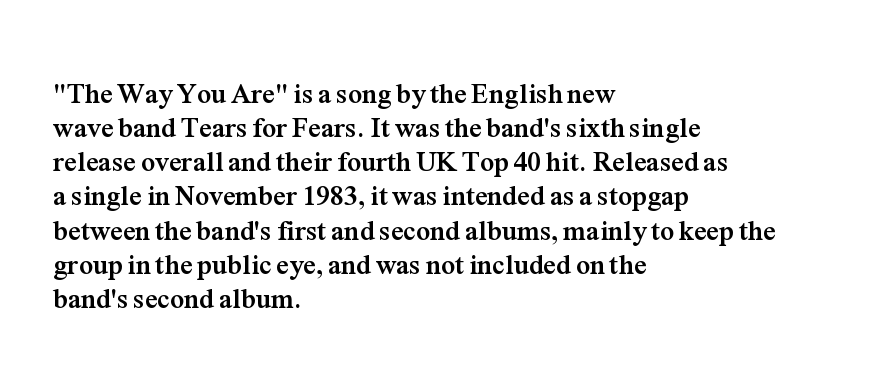
Q: Is the text bold? A: Yes.
Q: Is the text italic (slanted)? A: No, it is upright.
Q: Is the typeface a serif or a sans-serif typeface? A: Serif.
Q: Is the text underlined? A: No.
Q: How is the paragraph aligned? A: Left-aligned.
Q: Is the spacing between letters normal or unusually wide? A: Normal.
Q: Width (condensed, normal, or wide)? A: Normal.
Q: Stroke contrast? A: Medium.
Q: x-height? A: Medium.
Q: Monospaced? A: No.
